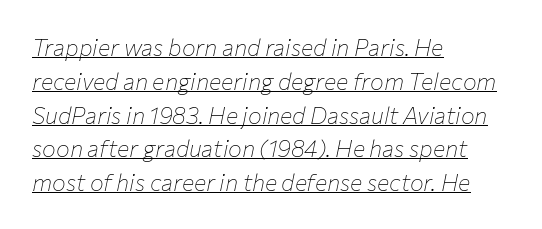
The image shows 23 px text type, italic (leaning right); set left-aligned, normal line spacing (1.47x), normal letter spacing, underlined.
